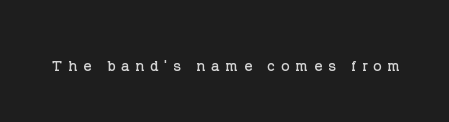
{"italic": "no", "underline": "no", "letter_spacing": "wide", "letter_spacing_em": 0.28, "glyph_px": 20}
